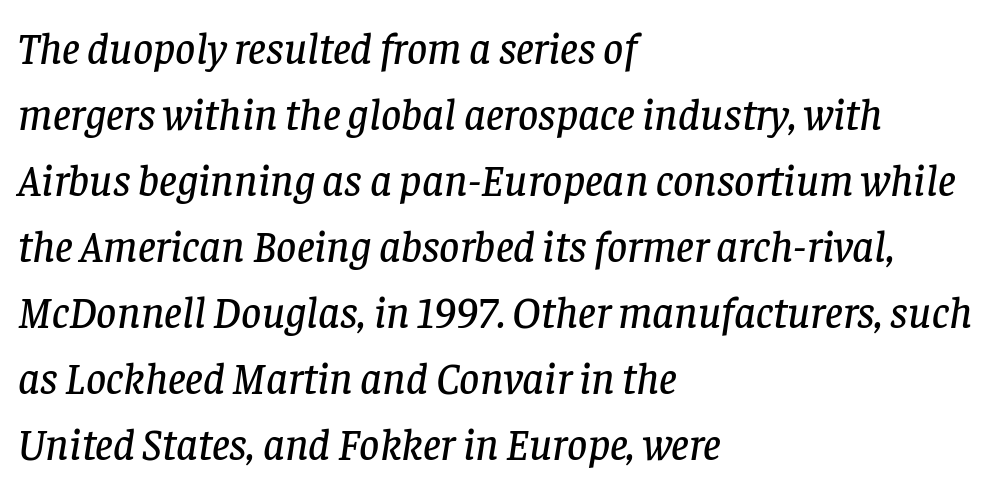
{"serif": "yes", "italic": "yes", "lean": "right", "slant_degrees": 8, "width": "normal", "stroke_contrast": "low", "x_height": "large", "monospaced": "no", "underline": "no", "align": "left", "line_spacing": "normal", "line_spacing_ratio": 1.5, "letter_spacing": "normal", "letter_spacing_em": 0.0, "glyph_px": 44}
